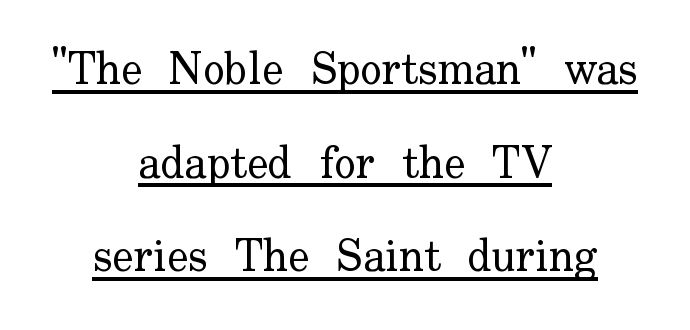
Q: Is the text bold? A: No.
Q: Is the text italic (slanted)? A: No, it is upright.
Q: Is the typeface a serif or a sans-serif typeface? A: Serif.
Q: Is the text underlined? A: Yes.
Q: How is the paragraph aligned? A: Centered.
Q: Is the spacing between letters normal or unusually wide? A: Normal.
Q: Is the spacing between lines tight, normal or loose? A: Loose.
Q: Width (condensed, normal, or wide)? A: Normal.
Q: Stroke contrast? A: Low.
Q: x-height? A: Small.
Q: Monospaced? A: No.
